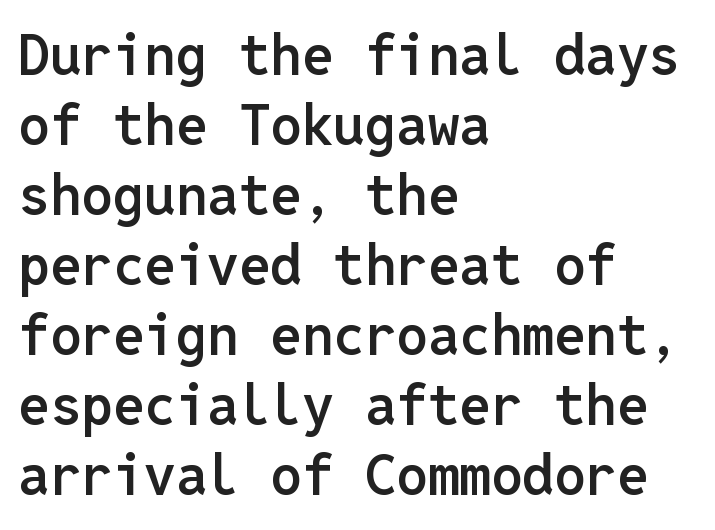
The image shows 56 px semibold sans-serif type, upright, monospaced; set left-aligned, normal line spacing (1.25x), normal letter spacing, not underlined; low stroke contrast and a medium x-height.
